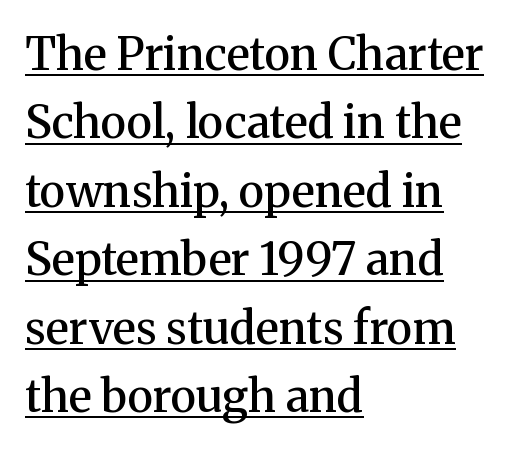
The image shows 45 px semibold serif type, upright; set left-aligned, normal line spacing (1.52x), normal letter spacing, underlined; medium stroke contrast and a medium x-height.
